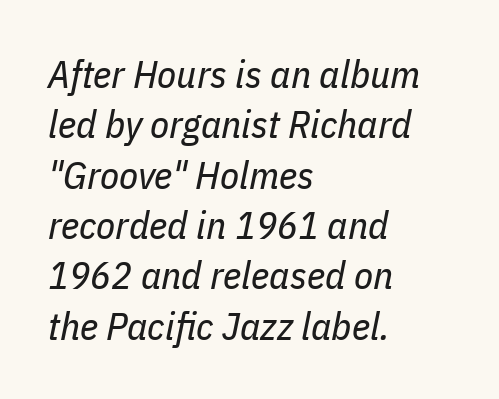
Q: Is the text bold? A: No.
Q: Is the text italic (slanted)? A: Yes, it leans right by about 11 degrees.
Q: Is the text underlined? A: No.
Q: How is the paragraph aligned? A: Left-aligned.
Q: Is the spacing between letters normal or unusually wide? A: Normal.
Q: Is the spacing between lines tight, normal or loose? A: Normal.
Q: Width (condensed, normal, or wide)? A: Condensed.
Q: Stroke contrast? A: Low.
Q: x-height? A: Medium.
Q: Monospaced? A: No.
